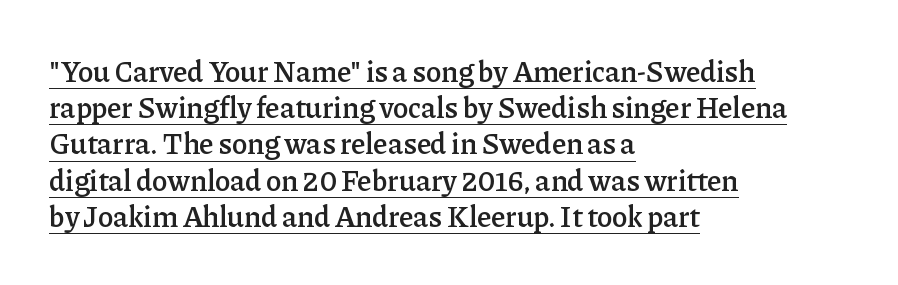
Q: Is the text bold? A: Semi-bold.
Q: Is the text italic (slanted)? A: No, it is upright.
Q: Is the typeface a serif or a sans-serif typeface? A: Serif.
Q: Is the text underlined? A: Yes.
Q: How is the paragraph aligned? A: Left-aligned.
Q: Is the spacing between letters normal or unusually wide? A: Normal.
Q: Is the spacing between lines tight, normal or loose? A: Normal.
Q: Width (condensed, normal, or wide)? A: Normal.
Q: Stroke contrast? A: Low.
Q: x-height? A: Medium.
Q: Monospaced? A: No.
